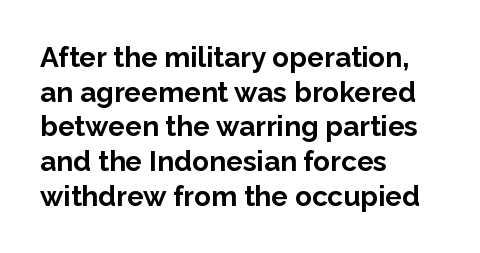
The image shows 28 px bold sans-serif type, upright; set left-aligned, line spacing 1.24x, normal letter spacing, not underlined; low stroke contrast and a medium x-height.
